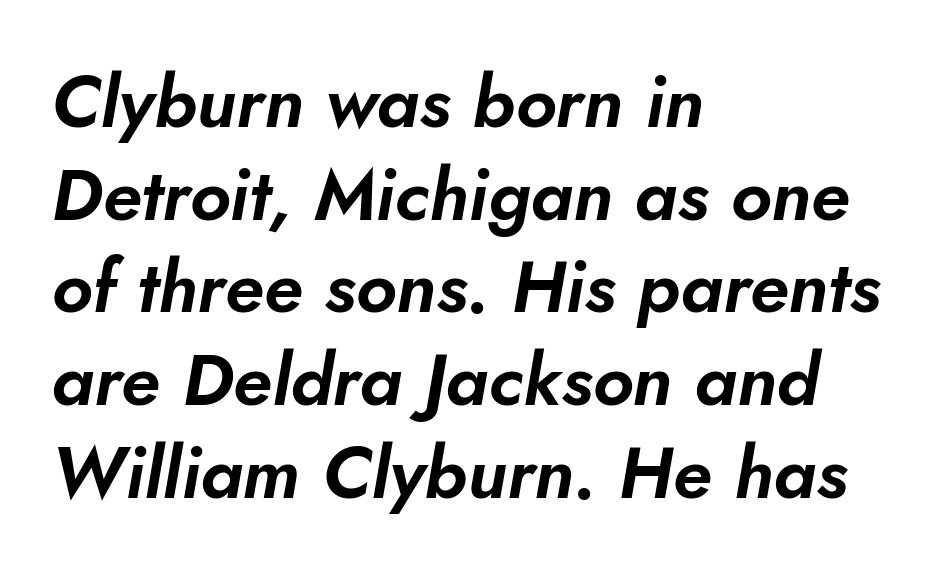
Q: Is the text italic (slanted)? A: Yes, it leans right by about 10 degrees.
Q: Is the text underlined? A: No.
Q: How is the paragraph aligned? A: Left-aligned.
Q: Is the spacing between letters normal or unusually wide? A: Normal.
Q: Is the spacing between lines tight, normal or loose? A: Normal.
Q: Width (condensed, normal, or wide)? A: Normal.
Q: Stroke contrast? A: Low.
Q: x-height? A: Small.
Q: Monospaced? A: No.
